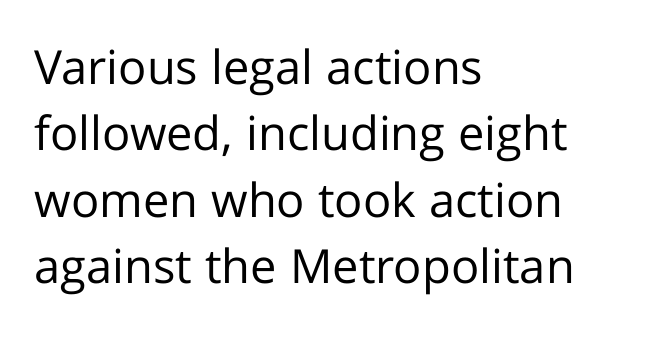
The image shows 47 px regular-weight sans-serif type, upright; set left-aligned, normal line spacing (1.41x), normal letter spacing, not underlined; low stroke contrast and a medium x-height.
